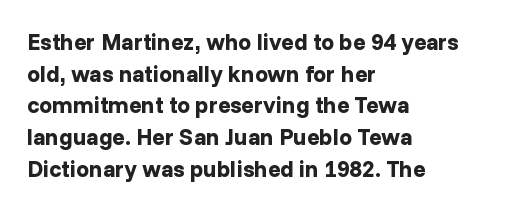
The image shows 23 px bold type, upright; set left-aligned, normal line spacing (1.38x), normal letter spacing, not underlined.
